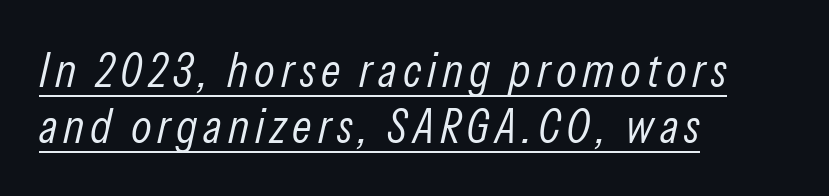
{"italic": "yes", "lean": "right", "slant_degrees": 13, "bold": "no", "weight": "light", "width": "condensed", "stroke_contrast": "low", "x_height": "medium", "monospaced": "no", "underline": "yes", "align": "left", "line_spacing_ratio": 1.16, "glyph_px": 48}
